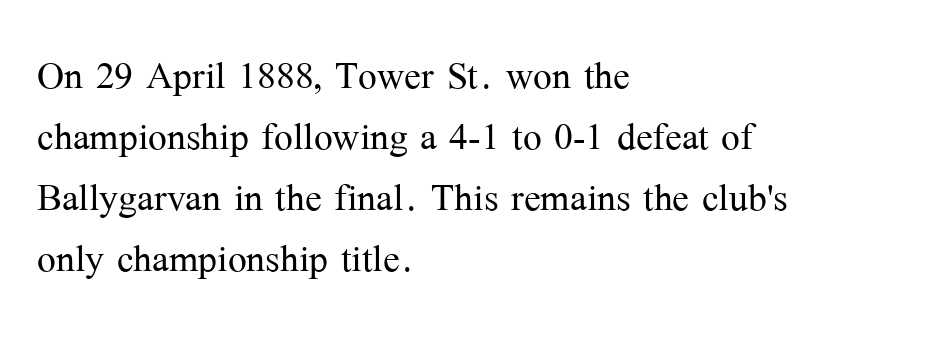
Q: Is the text bold? A: No.
Q: Is the text italic (slanted)? A: No, it is upright.
Q: Is the typeface a serif or a sans-serif typeface? A: Serif.
Q: Is the text underlined? A: No.
Q: How is the paragraph aligned? A: Left-aligned.
Q: Is the spacing between letters normal or unusually wide? A: Normal.
Q: Width (condensed, normal, or wide)? A: Normal.
Q: Stroke contrast? A: Medium.
Q: x-height? A: Medium.
Q: Monospaced? A: No.
